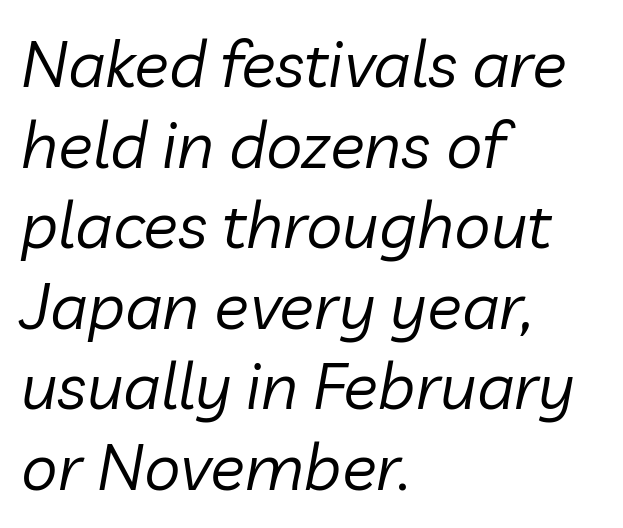
These lines are rendered in a variable-pitch font. How are the letters spaced? Ordinarily, with no added tracking. The specimen omits any rule beneath the text block's lines. Notice how the stems are inclined rather than vertical — that's the hallmark of italics. Counters stay open thanks to moderate or lighter strokes. The compositor pushed each line to the left boundary.
